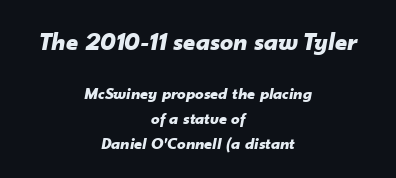
You can tell it's italic because the verticals aren't actually vertical. Underlining? Definitely not there. Each line is balanced around a shared central axis. Between these two stacked blocks, the higher one wins on size. There is no visible air inserted between adjacent glyphs. Line spacing here is normal.
